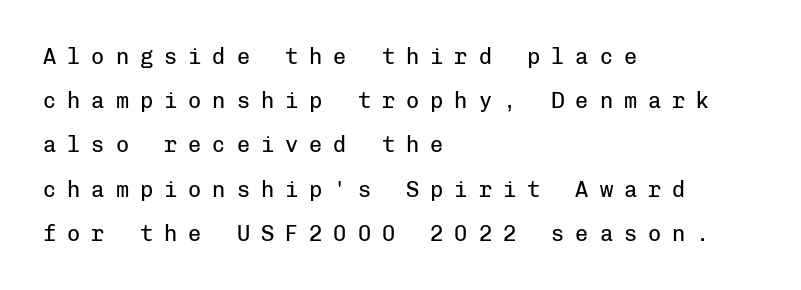
Q: Is the text bold? A: No.
Q: Is the text italic (slanted)? A: No, it is upright.
Q: Is the text underlined? A: No.
Q: How is the paragraph aligned? A: Left-aligned.
Q: Is the spacing between letters normal or unusually wide? A: Unusually wide.
Q: Is the spacing between lines tight, normal or loose? A: Loose.
